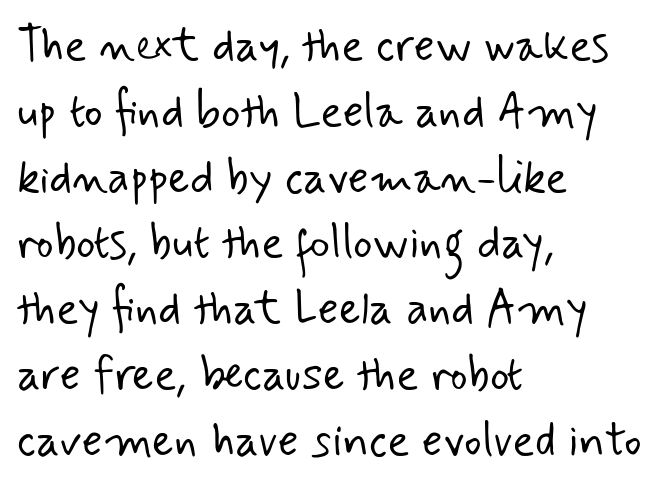
{"serif": "no", "bold": "no", "weight": "light", "width": "normal", "stroke_contrast": "low", "x_height": "small", "monospaced": "no", "underline": "no", "align": "left", "line_spacing": "normal", "line_spacing_ratio": 1.43, "letter_spacing": "normal", "letter_spacing_em": 0.0, "glyph_px": 46}
